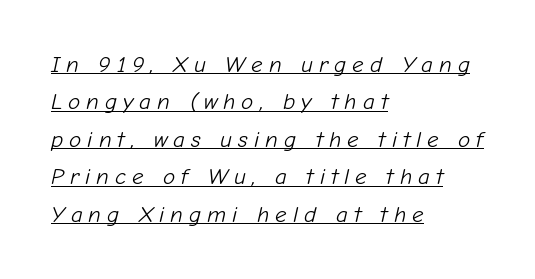
The image shows 23 px text type, italic (leaning right); set left-aligned, normal line spacing (1.63x), unusually wide letter spacing (+0.26 em), underlined.
